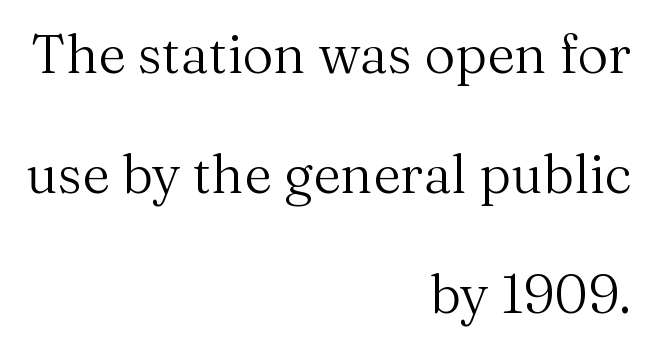
The image shows 54 px regular-weight serif type, upright; set right-aligned, loose line spacing (2.22x), normal letter spacing, not underlined; medium stroke contrast and a medium x-height.
